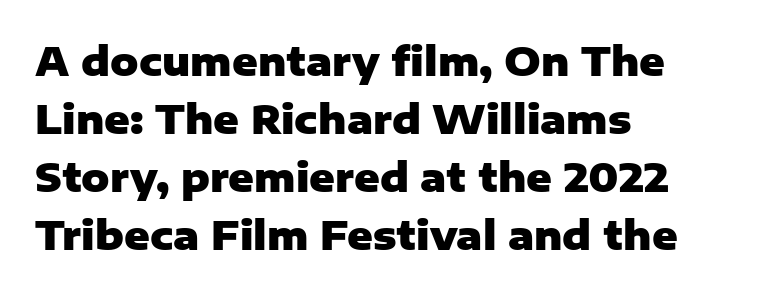
{"serif": "no", "italic": "no", "bold": "yes", "weight": "heavy", "width": "normal", "stroke_contrast": "low", "x_height": "medium", "monospaced": "no", "underline": "no", "align": "left", "line_spacing": "normal", "line_spacing_ratio": 1.49, "letter_spacing": "normal", "letter_spacing_em": 0.0, "glyph_px": 39}
